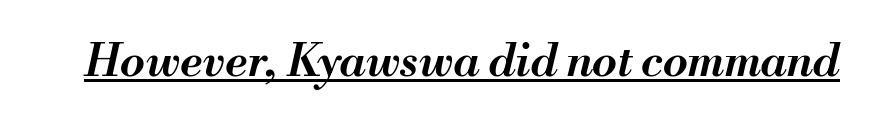
Nothing unusual about the tracking: characters are spaced as the font intends. Glance below the letters and you will spot a drawn line. Proportional: the letters do not fall into vertical columns. Emphasis-style slanted type is in use. A fair bit of extra ink — the face is semibold, not bold.
